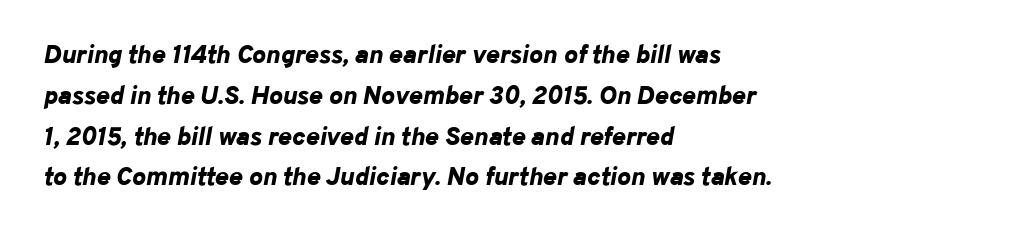
The image shows 26 px bold type, italic (leaning right); set left-aligned, normal line spacing (1.57x), normal letter spacing, not underlined.
